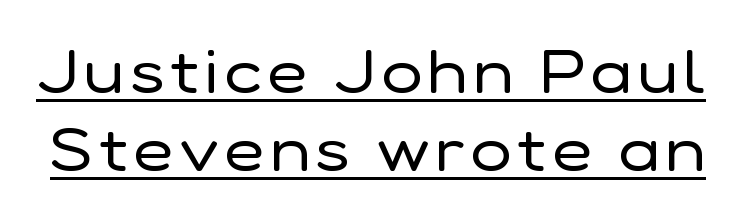
{"serif": "no", "italic": "no", "bold": "no", "weight": "regular", "width": "normal", "stroke_contrast": "low", "x_height": "medium", "monospaced": "no", "underline": "yes", "line_spacing": "normal", "line_spacing_ratio": 1.28, "glyph_px": 61}
